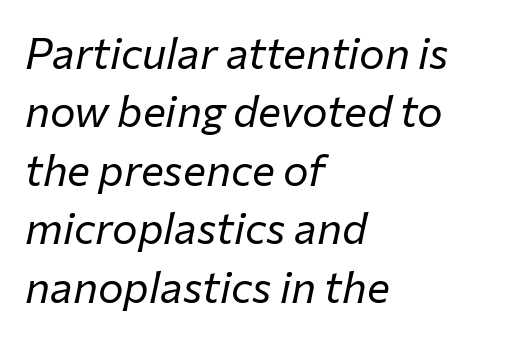
Q: Is the text bold? A: No.
Q: Is the text italic (slanted)? A: Yes, it leans right by about 12 degrees.
Q: Is the text underlined? A: No.
Q: How is the paragraph aligned? A: Left-aligned.
Q: Is the spacing between letters normal or unusually wide? A: Normal.
Q: Is the spacing between lines tight, normal or loose? A: Normal.
Q: Width (condensed, normal, or wide)? A: Normal.
Q: Stroke contrast? A: Low.
Q: x-height? A: Medium.
Q: Monospaced? A: No.
